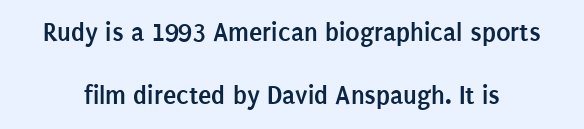
Q: Is the text bold? A: Yes.
Q: Is the text italic (slanted)? A: No, it is upright.
Q: Is the text underlined? A: No.
Q: Is the spacing between letters normal or unusually wide? A: Normal.
Q: Is the spacing between lines tight, normal or loose? A: Loose.
